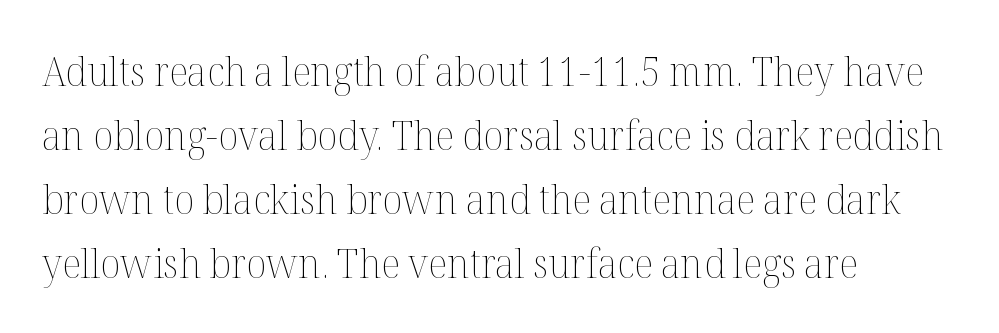
Q: Is the text bold? A: No.
Q: Is the text italic (slanted)? A: No, it is upright.
Q: Is the text underlined? A: No.
Q: How is the paragraph aligned? A: Left-aligned.
Q: Is the spacing between letters normal or unusually wide? A: Normal.
Q: Is the spacing between lines tight, normal or loose? A: Normal.
Q: Width (condensed, normal, or wide)? A: Normal.
Q: Stroke contrast? A: Medium.
Q: x-height? A: Medium.
Q: Monospaced? A: No.
